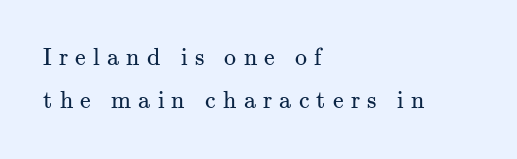
Q: Is the text bold? A: No.
Q: Is the text italic (slanted)? A: No, it is upright.
Q: Is the text underlined? A: No.
Q: How is the paragraph aligned? A: Left-aligned.
Q: Is the spacing between letters normal or unusually wide? A: Unusually wide.
